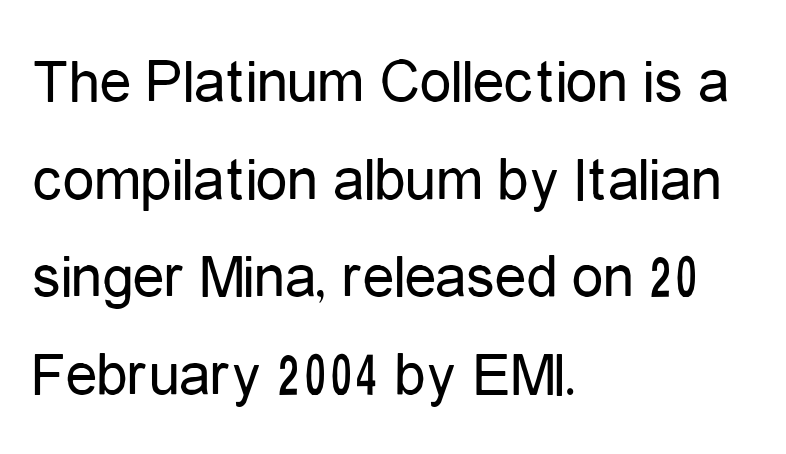
The image shows 63 px regular-weight, condensed sans-serif type, upright; set left-aligned, normal line spacing (1.55x), normal letter spacing, not underlined; low stroke contrast and a medium x-height.
